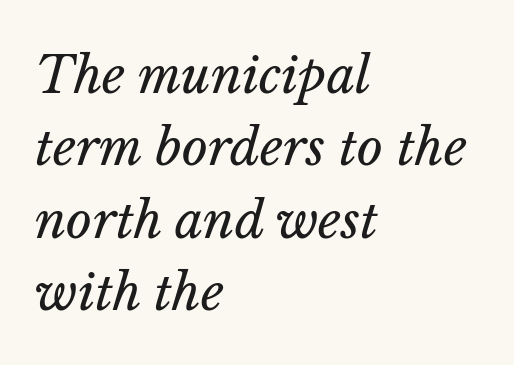
The image shows 50 px regular-weight type, italic (leaning right); set left-aligned, normal line spacing (1.45x), normal letter spacing, not underlined; low stroke contrast and a medium x-height.
